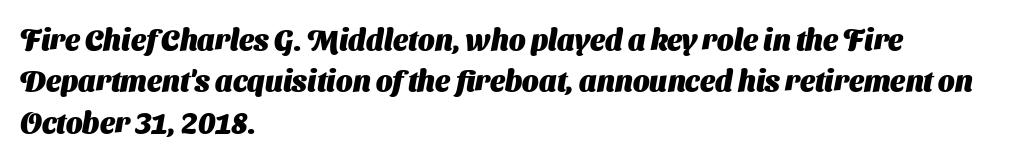
The image shows 29 px heavy sans-serif type; set left-aligned, normal line spacing (1.43x), normal letter spacing, not underlined; medium stroke contrast and a medium x-height.
